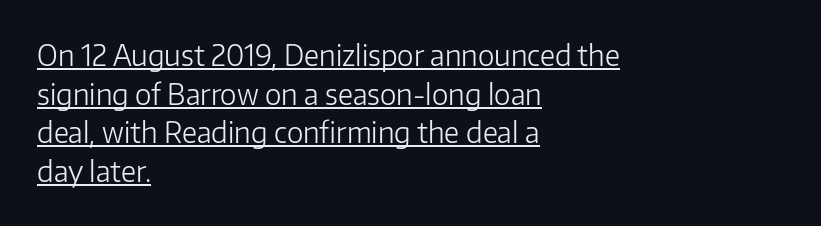
The image shows 28 px light sans-serif type, upright; set left-aligned, normal line spacing (1.38x), normal letter spacing, underlined; low stroke contrast and a medium x-height.
